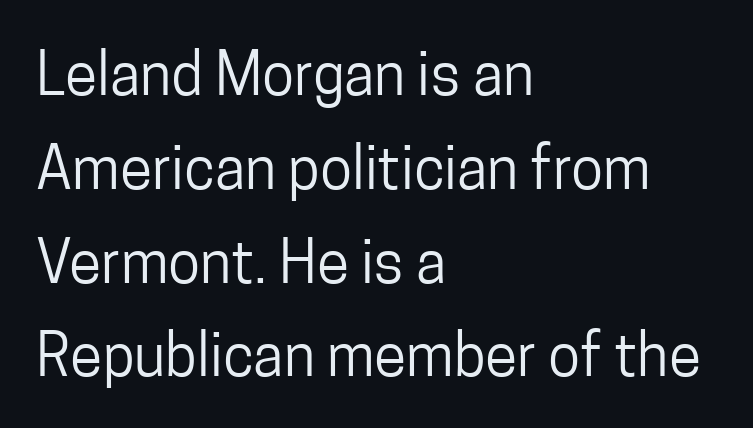
The image shows 59 px regular-weight, condensed sans-serif type, upright; set left-aligned, normal line spacing (1.59x), normal letter spacing, not underlined; low stroke contrast and a medium x-height.
